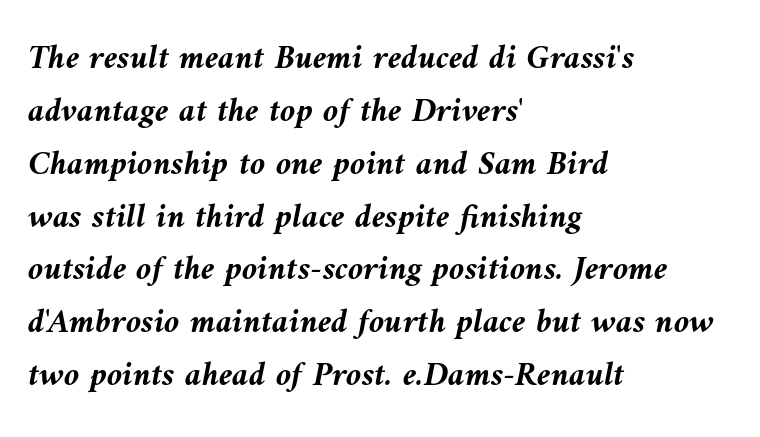
The gap between lines stays unmarked. Successive baselines arrive at the customary interval. Look at the tracking — it's just the regular setting, nothing added. The characters look thick and weighty, a clear bold. The lettering tilts uniformly, giving the passage an italic look. The passage is arranged the way most books set body copy — flush left.
